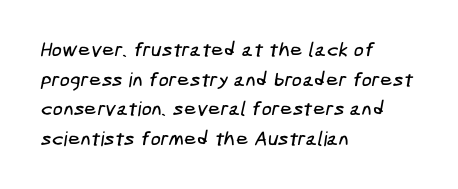
{"underline": "no", "align": "left", "line_spacing": "normal", "line_spacing_ratio": 1.48, "letter_spacing": "normal", "letter_spacing_em": 0.0, "glyph_px": 20}
